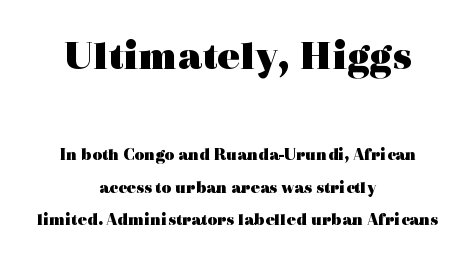
Q: Is the text bold? A: Yes.
Q: Is the text italic (slanted)? A: No, it is upright.
Q: Is the typeface a serif or a sans-serif typeface? A: Serif.
Q: Is the text underlined? A: No.
Q: How is the paragraph aligned? A: Centered.
Q: Is the spacing between letters normal or unusually wide? A: Normal.
Q: Is the spacing between lines tight, normal or loose? A: Loose.
Q: Which block of text is set in a larger size, the first (top) or the second (bottom)? A: The first (top) one.
Q: Width (condensed, normal, or wide)? A: Wide.
Q: x-height? A: Medium.
Q: Monospaced? A: No.
